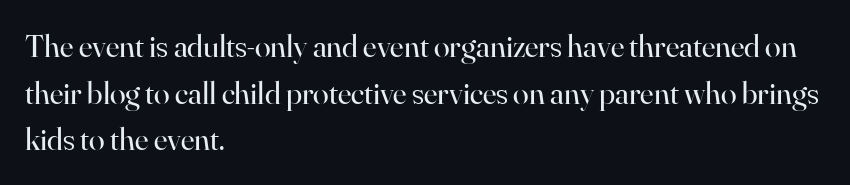
Q: Is the text bold? A: No.
Q: Is the text italic (slanted)? A: No, it is upright.
Q: Is the typeface a serif or a sans-serif typeface? A: Serif.
Q: Is the text underlined? A: No.
Q: How is the paragraph aligned? A: Left-aligned.
Q: Is the spacing between letters normal or unusually wide? A: Normal.
Q: Is the spacing between lines tight, normal or loose? A: Normal.
Q: Width (condensed, normal, or wide)? A: Normal.
Q: Stroke contrast? A: High.
Q: x-height? A: Small.
Q: Monospaced? A: No.
